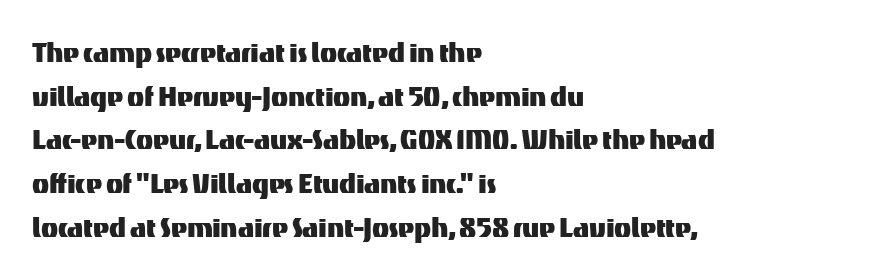
The image shows 35 px sans-serif type, upright; set left-aligned, normal line spacing (1.25x), normal letter spacing, not underlined; medium stroke contrast and a medium x-height.
